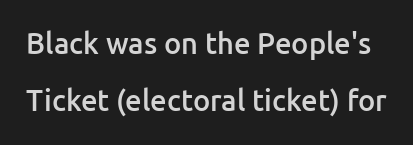
{"serif": "no", "italic": "no", "bold": "semi", "weight": "semibold", "width": "normal", "stroke_contrast": "low", "x_height": "medium", "monospaced": "no", "underline": "no", "line_spacing": "loose", "line_spacing_ratio": 1.96, "letter_spacing": "normal", "letter_spacing_em": 0.0, "glyph_px": 29}
